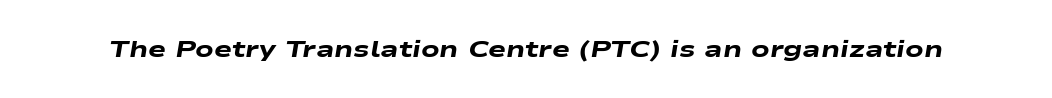
Does the weight exceed regular? Yes, all the way to bold. The text carries the slant typical of an italic or oblique font. This rendering leaves character spacing at its baseline value. Descender tails drop into unmarked territory.
